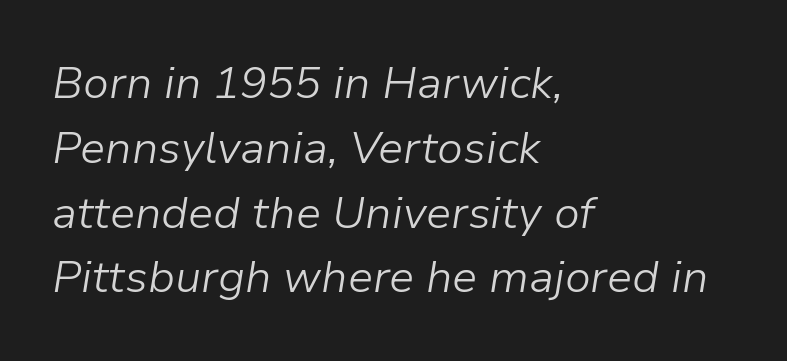
Q: Is the text bold? A: No.
Q: Is the text italic (slanted)? A: Yes, it leans right by about 9 degrees.
Q: Is the text underlined? A: No.
Q: How is the paragraph aligned? A: Left-aligned.
Q: Is the spacing between letters normal or unusually wide? A: Normal.
Q: Is the spacing between lines tight, normal or loose? A: Normal.
Q: Width (condensed, normal, or wide)? A: Normal.
Q: Stroke contrast? A: Low.
Q: x-height? A: Medium.
Q: Monospaced? A: No.
